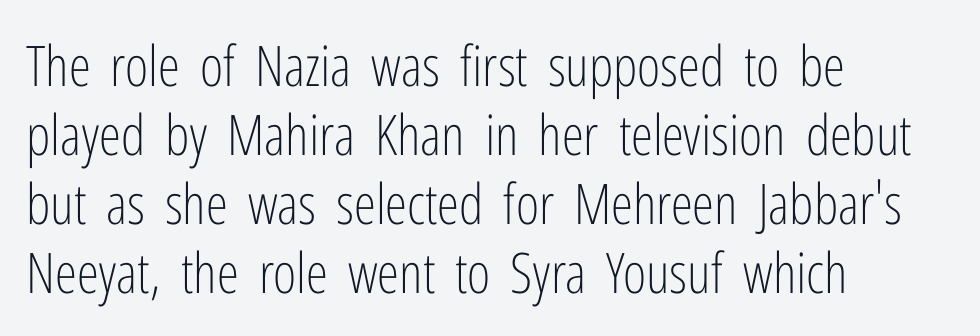
Q: Is the text bold? A: No.
Q: Is the text italic (slanted)? A: No, it is upright.
Q: Is the typeface a serif or a sans-serif typeface? A: Sans-serif.
Q: Is the text underlined? A: No.
Q: How is the paragraph aligned? A: Left-aligned.
Q: Is the spacing between letters normal or unusually wide? A: Normal.
Q: Width (condensed, normal, or wide)? A: Condensed.
Q: Stroke contrast? A: Low.
Q: x-height? A: Medium.
Q: Monospaced? A: No.
